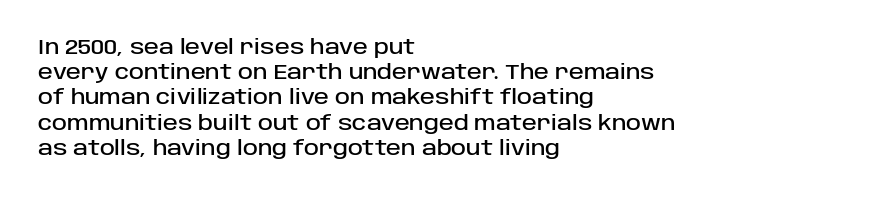
The image shows 20 px text type, upright; set left-aligned, normal line spacing (1.26x), normal letter spacing, not underlined.
